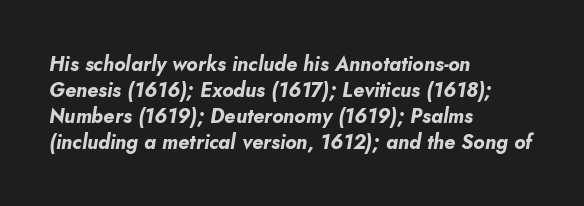
{"italic": "yes", "lean": "right", "slant_degrees": 5, "bold": "yes", "underline": "no", "align": "left", "line_spacing": "normal", "line_spacing_ratio": 1.3, "letter_spacing": "normal", "letter_spacing_em": 0.0, "glyph_px": 20}
